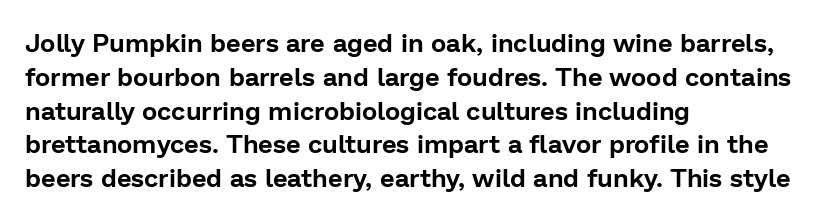
Q: Is the text italic (slanted)? A: No, it is upright.
Q: Is the text underlined? A: No.
Q: How is the paragraph aligned? A: Left-aligned.
Q: Is the spacing between letters normal or unusually wide? A: Normal.
Q: Is the spacing between lines tight, normal or loose? A: Normal.
